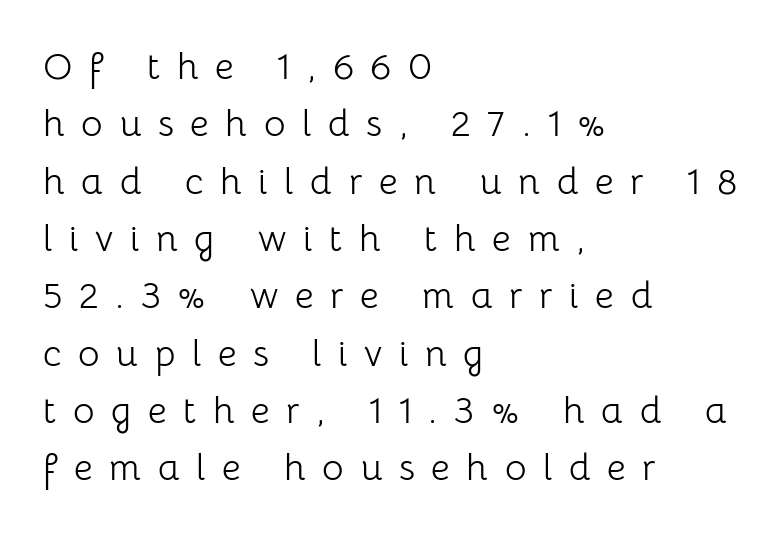
Reading down the column, the eye jumps a familiar distance to each next line. You could not count columns in this text — the font is proportionally spaced. Posture: straight, roman, zero tilt. The paragraph shown leans on its left margin. The rendering inserts visible extra space after every character. Type style note: lacks serifs.
